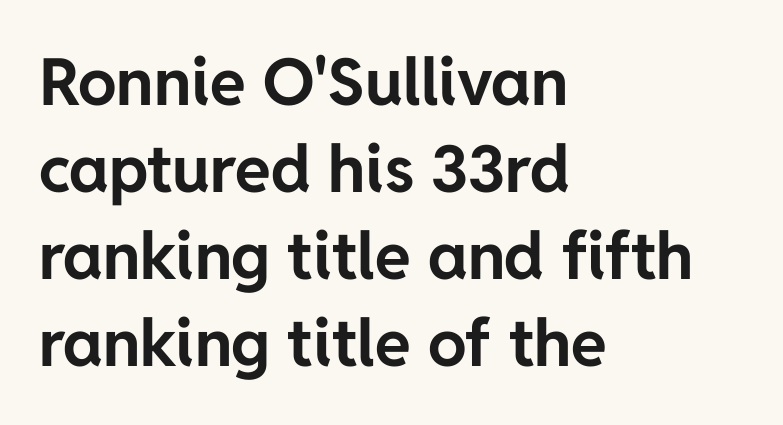
{"serif": "no", "italic": "no", "bold": "yes", "weight": "bold", "width": "normal", "stroke_contrast": "low", "x_height": "medium", "monospaced": "no", "underline": "no", "align": "left", "line_spacing": "normal", "line_spacing_ratio": 1.34, "letter_spacing": "normal", "letter_spacing_em": 0.0, "glyph_px": 65}
